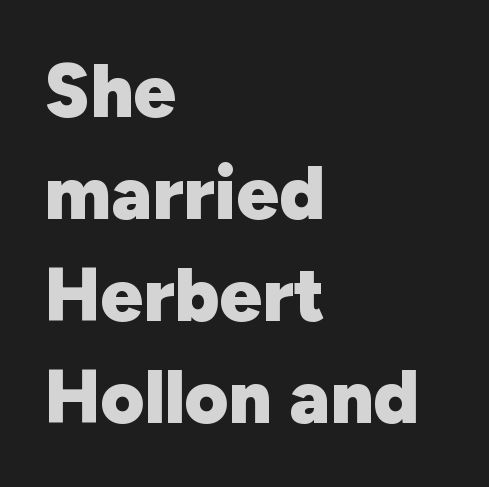
Q: Is the text bold? A: Yes.
Q: Is the text italic (slanted)? A: No, it is upright.
Q: Is the typeface a serif or a sans-serif typeface? A: Sans-serif.
Q: Is the text underlined? A: No.
Q: How is the paragraph aligned? A: Left-aligned.
Q: Is the spacing between letters normal or unusually wide? A: Normal.
Q: Is the spacing between lines tight, normal or loose? A: Normal.
Q: Width (condensed, normal, or wide)? A: Normal.
Q: Stroke contrast? A: Low.
Q: x-height? A: Medium.
Q: Monospaced? A: No.
